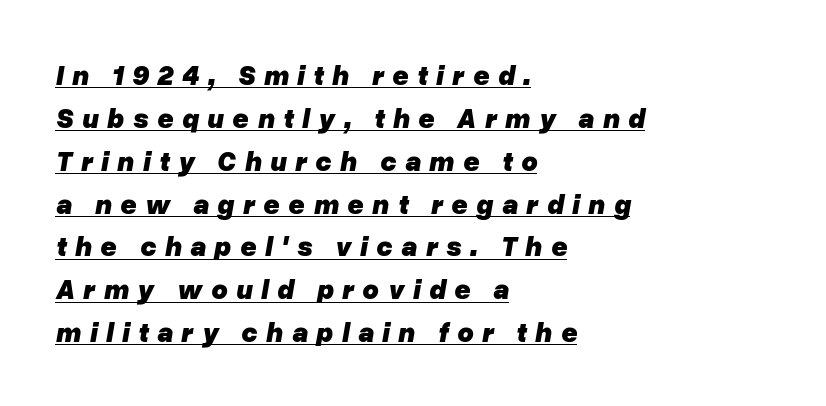
Casual observation: everything's shoved over to the left. Character widths vary here, with narrow letters taking less room than wide ones. Notice how thick the strokes are: this is what a full bold looks like. Underlining? Definitely there. Letter spacing: wide.
